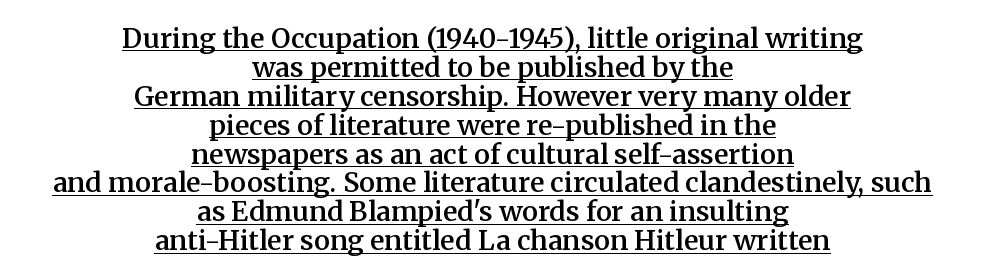
The image shows 27 px text type, upright; set centered, tight line spacing (1.07x), normal letter spacing, underlined.
